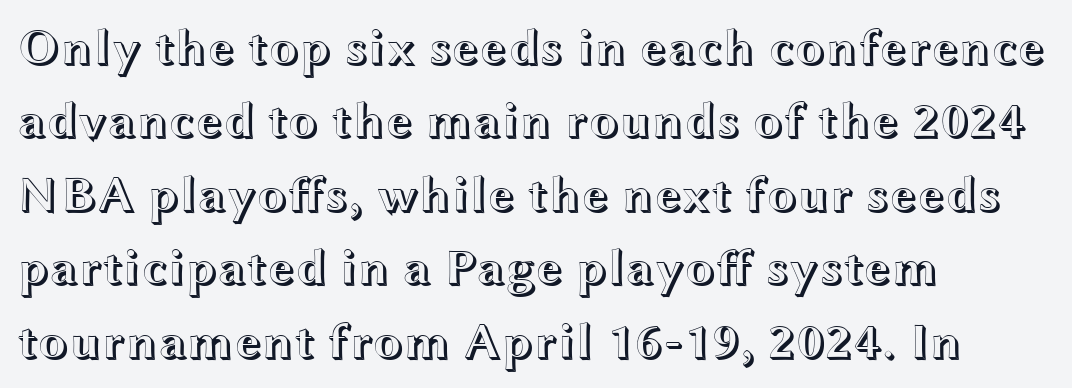
Q: Is the text italic (slanted)? A: No, it is upright.
Q: Is the text underlined? A: No.
Q: How is the paragraph aligned? A: Left-aligned.
Q: Is the spacing between letters normal or unusually wide? A: Normal.
Q: Is the spacing between lines tight, normal or loose? A: Normal.
Q: Width (condensed, normal, or wide)? A: Wide.
Q: x-height? A: Medium.
Q: Monospaced? A: No.
